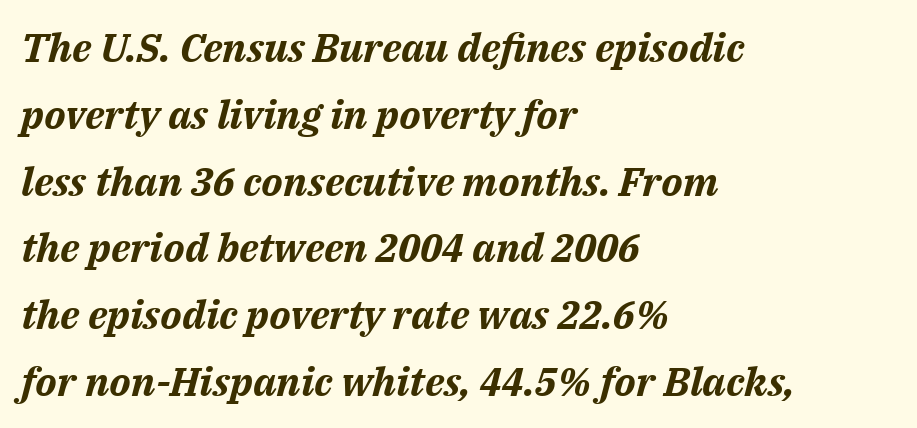
The image shows 40 px bold type, italic (leaning right); set left-aligned, normal line spacing (1.67x), normal letter spacing, not underlined; medium stroke contrast and a medium x-height.
